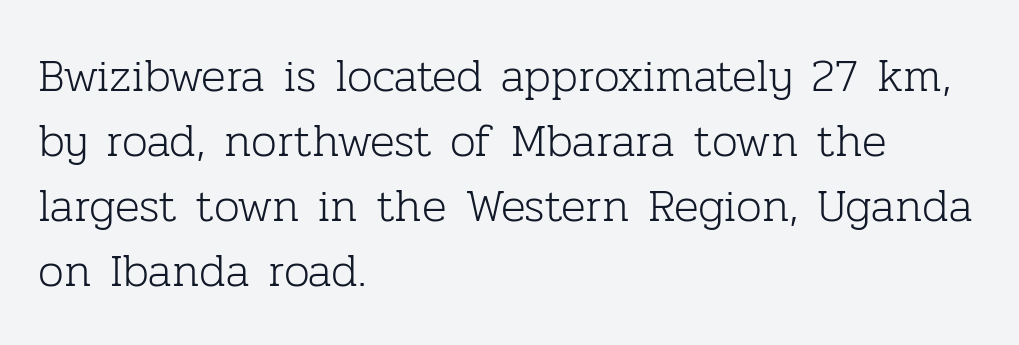
{"serif": "yes", "italic": "no", "bold": "no", "weight": "light", "width": "normal", "stroke_contrast": "low", "x_height": "medium", "monospaced": "no", "underline": "no", "align": "left", "line_spacing": "normal", "line_spacing_ratio": 1.41, "letter_spacing": "normal", "letter_spacing_em": 0.0, "glyph_px": 46}
